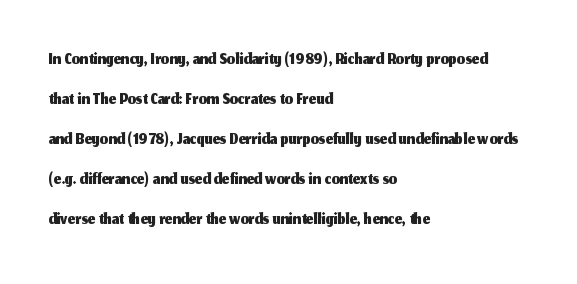
Q: Is the text italic (slanted)? A: No, it is upright.
Q: Is the text underlined? A: No.
Q: How is the paragraph aligned? A: Left-aligned.
Q: Is the spacing between letters normal or unusually wide? A: Normal.
Q: Is the spacing between lines tight, normal or loose? A: Normal.
